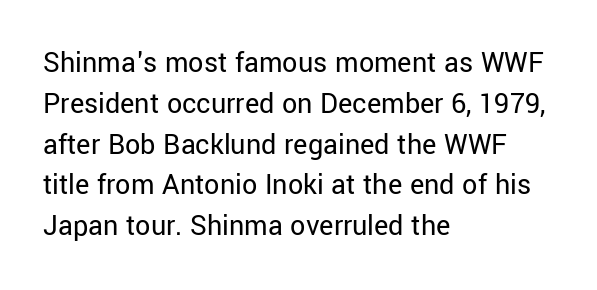
The image shows 30 px regular-weight sans-serif type, upright; set left-aligned, normal line spacing (1.36x), normal letter spacing, not underlined; low stroke contrast and a medium x-height.
